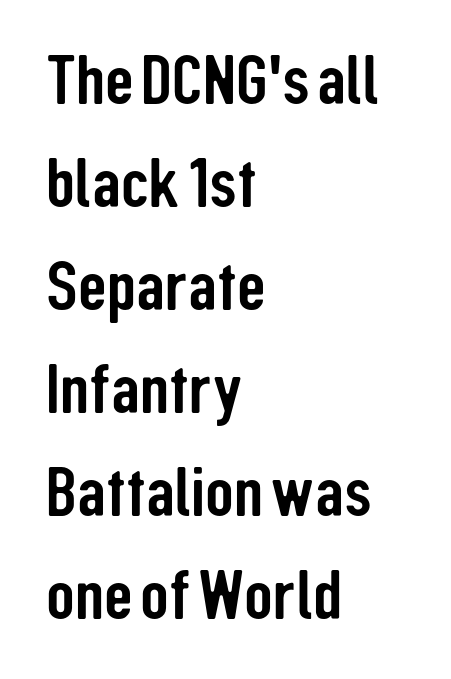
The image shows 71 px condensed sans-serif type, upright; set left-aligned, normal line spacing (1.45x), normal letter spacing, not underlined; low stroke contrast and a medium x-height.
